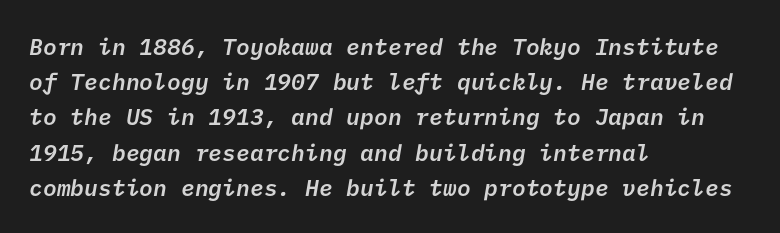
Firm but not heavy-handed strokes: this text is semibold. Check under the words: just untouched page. What stands out about the letter spacing? Nothing — it is the standard amount. This rendering uses left alignment, leaving the right contour irregular.
